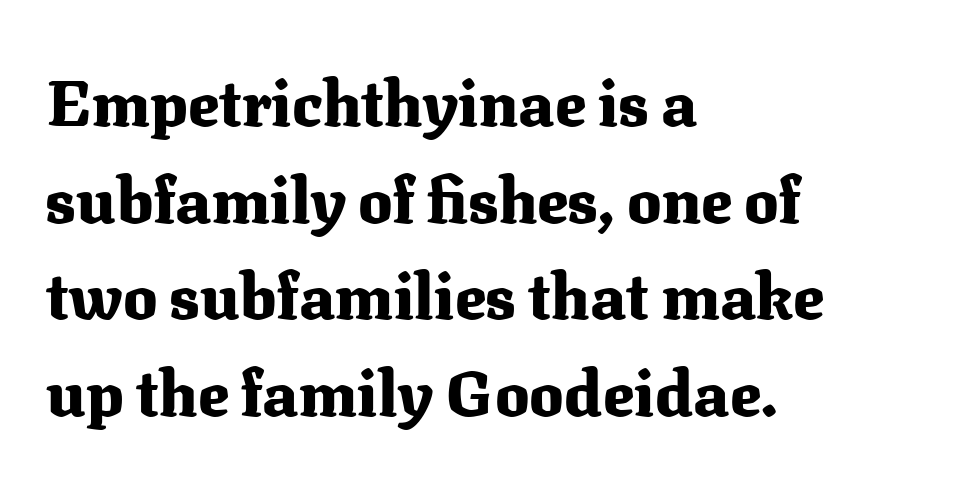
Q: Is the text bold? A: Yes.
Q: Is the text italic (slanted)? A: No, it is upright.
Q: Is the typeface a serif or a sans-serif typeface? A: Serif.
Q: Is the text underlined? A: No.
Q: How is the paragraph aligned? A: Left-aligned.
Q: Is the spacing between letters normal or unusually wide? A: Normal.
Q: Is the spacing between lines tight, normal or loose? A: Normal.
Q: Width (condensed, normal, or wide)? A: Normal.
Q: Stroke contrast? A: Medium.
Q: x-height? A: Medium.
Q: Monospaced? A: No.
